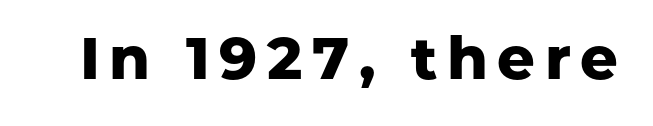
{"serif": "no", "italic": "no", "bold": "yes", "weight": "heavy", "width": "normal", "stroke_contrast": "low", "x_height": "medium", "monospaced": "no", "underline": "no", "glyph_px": 59}
